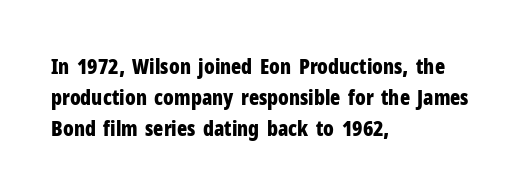
Q: Is the text bold? A: Yes.
Q: Is the text italic (slanted)? A: No, it is upright.
Q: Is the text underlined? A: No.
Q: How is the paragraph aligned? A: Left-aligned.
Q: Is the spacing between letters normal or unusually wide? A: Normal.
Q: Is the spacing between lines tight, normal or loose? A: Normal.
